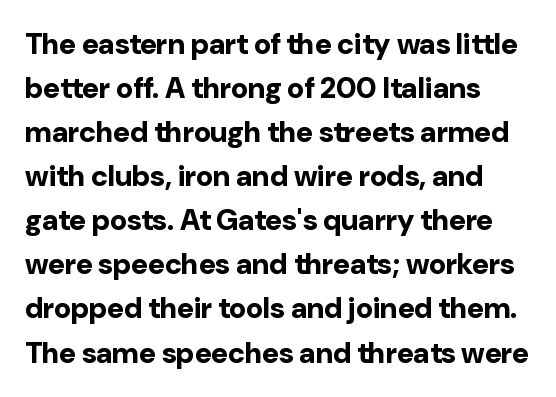
{"serif": "no", "italic": "no", "bold": "yes", "weight": "bold", "width": "normal", "stroke_contrast": "low", "x_height": "medium", "monospaced": "no", "underline": "no", "line_spacing": "normal", "line_spacing_ratio": 1.52, "letter_spacing": "normal", "letter_spacing_em": 0.0, "glyph_px": 29}
